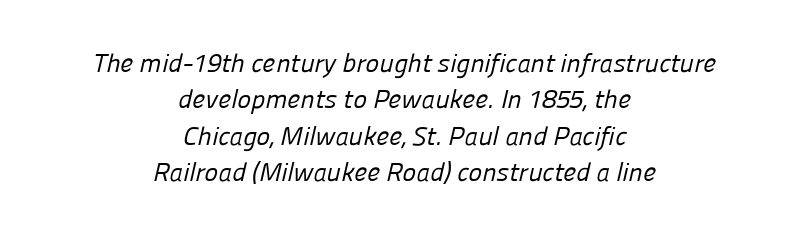
The image shows 26 px text type; set centered, normal line spacing (1.4x), normal letter spacing, not underlined.
